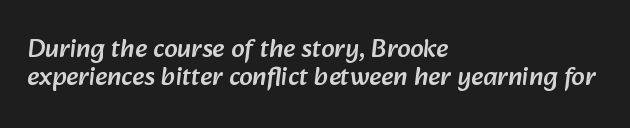
Left-aligned paragraph, ragged on the right. Only glyphs here, with clear space below each row. The vertical gap from one line to the next is small. This sample uses plain, unmodified letter spacing.
